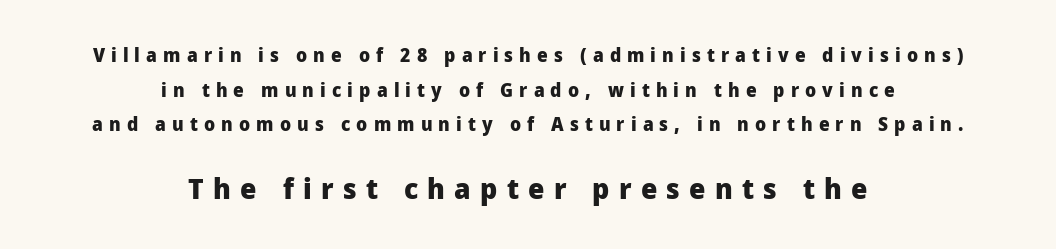
{"serif": "no", "italic": "no", "bold": "yes", "weight": "heavy", "width": "normal", "stroke_contrast": "low", "x_height": "medium", "monospaced": "no", "underline": "no", "align": "center", "line_spacing_ratio": 1.82, "letter_spacing": "wide", "letter_spacing_em": 0.32, "larger_block": "second", "size_ratio": 1.53, "glyph_px": 29}
